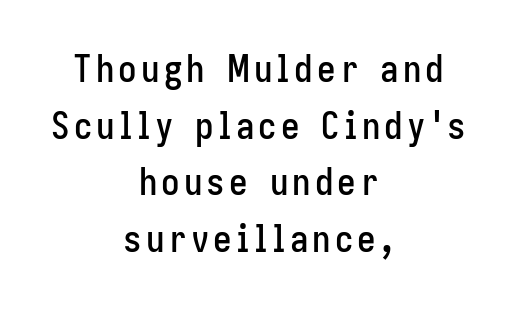
Is there much room between lines? A standard amount, neither cramped nor airy. A student would call this center alignment; a typographer would say set centered. Here the designer chose a conventional face with non-uniform glyph widths. A typesetter would mark this as roman, not italic. Nope, no serifs anywhere on these letters. The space beneath each line is pristine and unruled.
